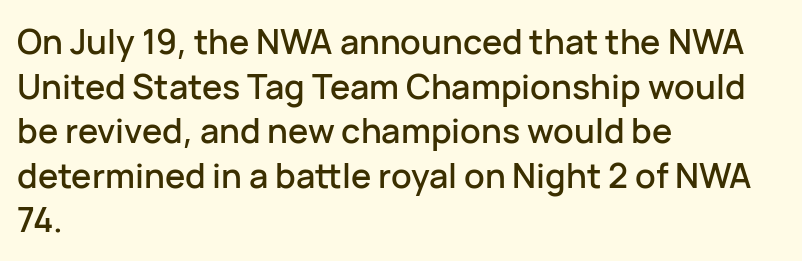
The passage shown is typeset with a sans-serif family. Character widths vary here, with narrow letters taking less room than wide ones. Vertically, the passage feels balanced, rows spaced as you'd expect. Between one letter and the next there's only the usual sliver of space. These lines stack with their left ends in a neat column. In terms of posture, this sample is upright.
